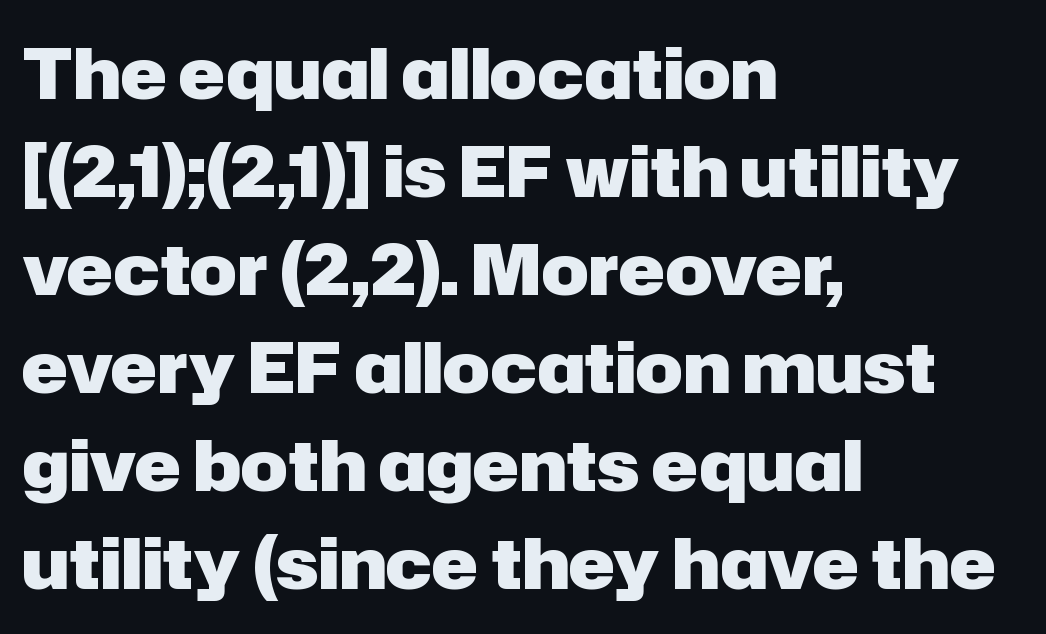
Regarding serifs, this sample does without them. Weight check: bold — yes, fully. The leading is moderate, giving the passage an even texture. You can tell it's not italic because the verticals are truly vertical.
